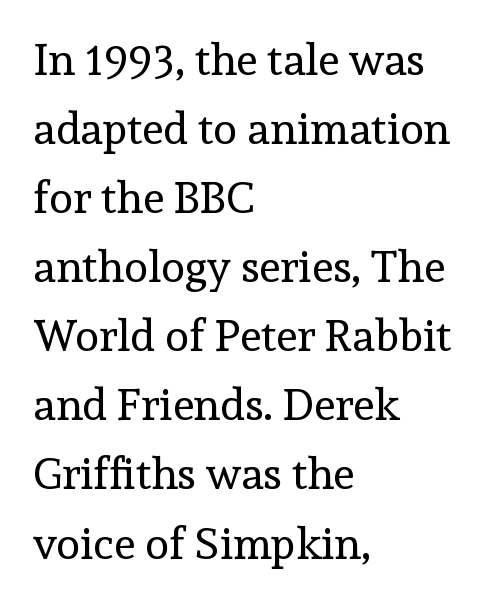
Q: Is the text bold? A: No.
Q: Is the text italic (slanted)? A: No, it is upright.
Q: Is the typeface a serif or a sans-serif typeface? A: Serif.
Q: Is the text underlined? A: No.
Q: How is the paragraph aligned? A: Left-aligned.
Q: Is the spacing between letters normal or unusually wide? A: Normal.
Q: Is the spacing between lines tight, normal or loose? A: Normal.
Q: Width (condensed, normal, or wide)? A: Normal.
Q: x-height? A: Medium.
Q: Monospaced? A: No.
